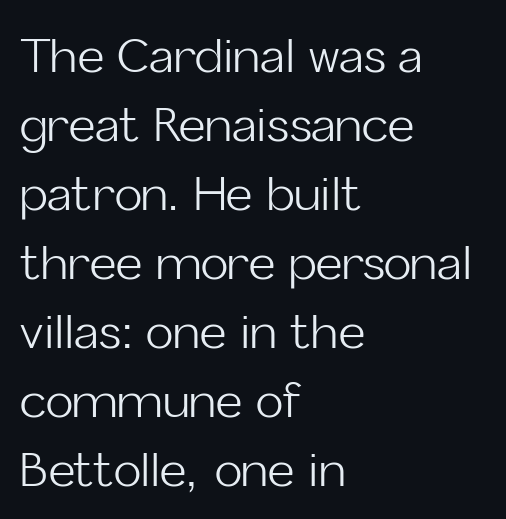
The baseline area is clear. Nothing heavy about these letters — not bold at all. Varying glyph widths throughout — classic text-font behaviour. Regarding serifs, this sample does without them.
